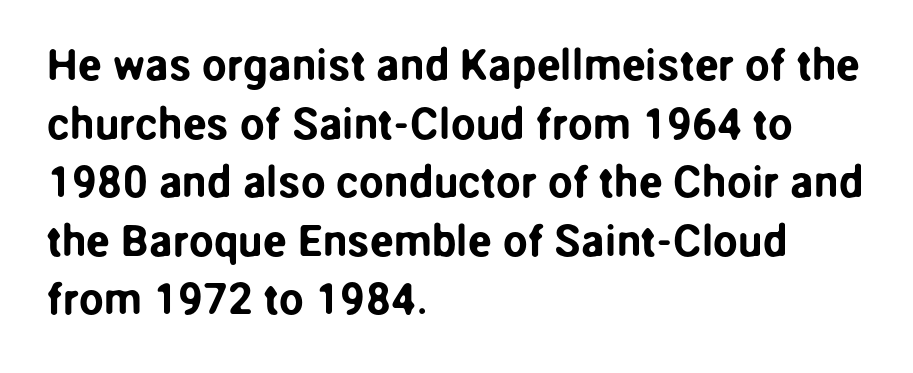
The image shows 44 px sans-serif type, upright; set left-aligned, normal line spacing (1.33x), normal letter spacing, not underlined; low stroke contrast and a medium x-height.
